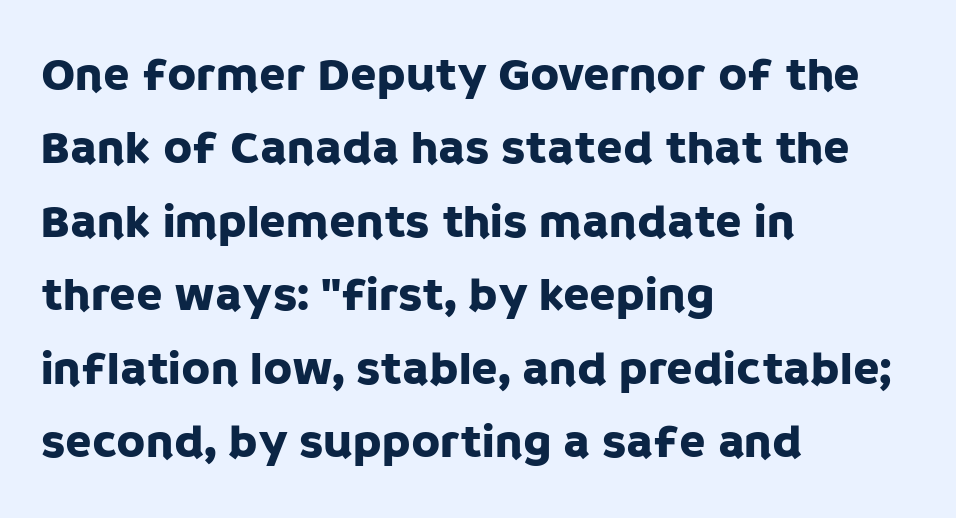
Q: Is the text italic (slanted)? A: No, it is upright.
Q: Is the typeface a serif or a sans-serif typeface? A: Sans-serif.
Q: Is the text underlined? A: No.
Q: How is the paragraph aligned? A: Left-aligned.
Q: Is the spacing between letters normal or unusually wide? A: Normal.
Q: Is the spacing between lines tight, normal or loose? A: Normal.
Q: Width (condensed, normal, or wide)? A: Normal.
Q: Stroke contrast? A: Low.
Q: x-height? A: Large.
Q: Monospaced? A: No.
